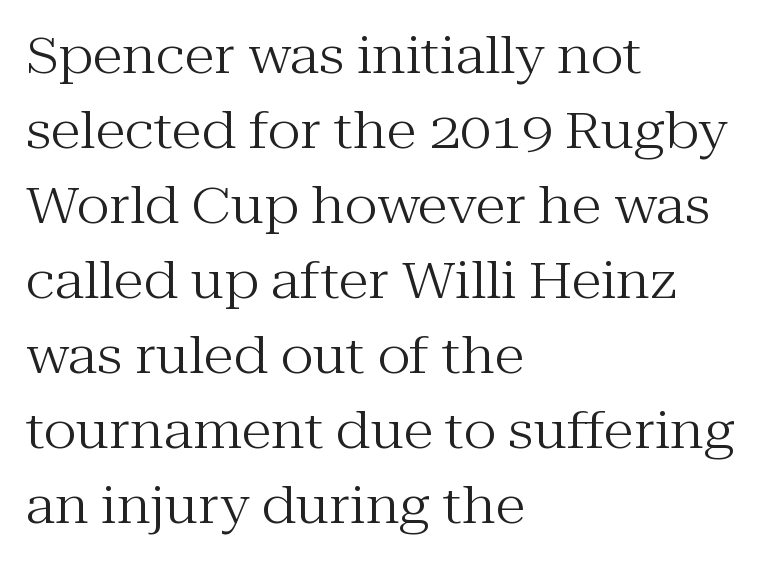
The image shows 50 px regular-weight serif type, upright; set left-aligned, normal line spacing (1.5x), normal letter spacing, not underlined; medium stroke contrast and a medium x-height.
